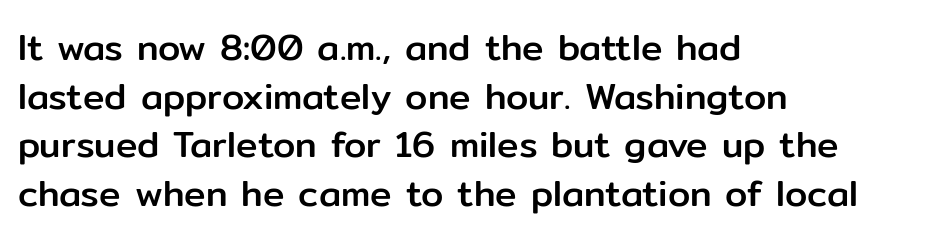
The image shows 36 px sans-serif type, upright; set left-aligned, normal line spacing (1.35x), normal letter spacing, not underlined; low stroke contrast and a medium x-height.
